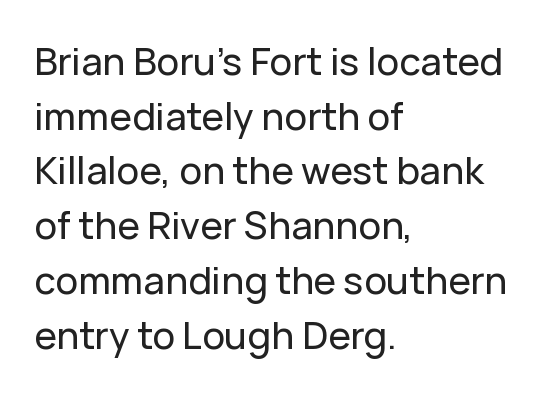
{"serif": "no", "italic": "no", "width": "normal", "stroke_contrast": "low", "x_height": "medium", "monospaced": "no", "underline": "no", "align": "left", "line_spacing": "normal", "line_spacing_ratio": 1.44, "letter_spacing": "normal", "letter_spacing_em": 0.0, "glyph_px": 38}
